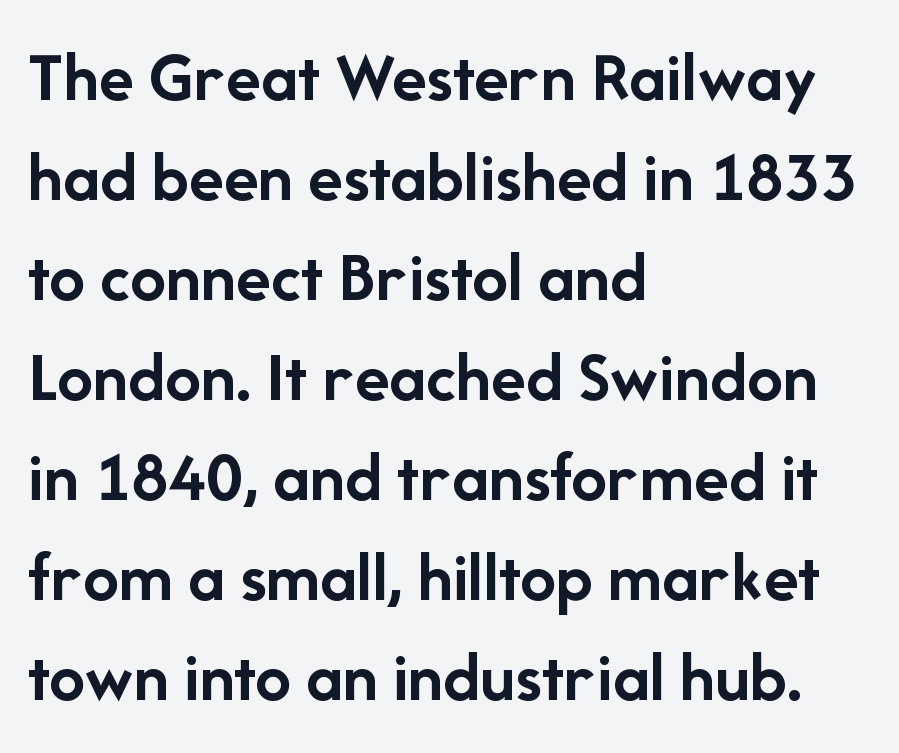
These words are printed bold, with thick strokes throughout. Unlike italic type, these characters show no tilt at all. Here the designer chose a conventional face with non-uniform glyph widths. The type is set solid horizontally, with unmodified tracking. Type without underlining. Caption: multi-line text, flush left, ragged right.
